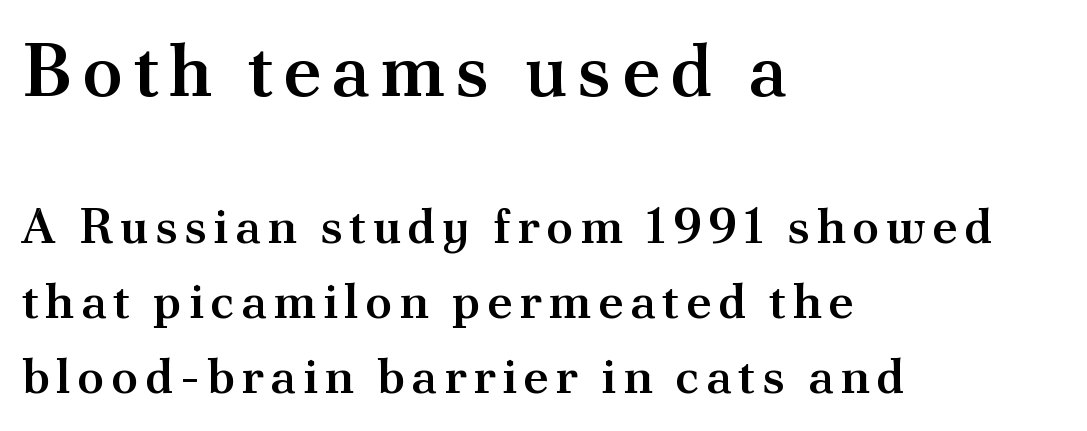
The image shows 74 px semibold serif type, upright; set left-aligned, normal line spacing (1.53x), not underlined; the first (top) block is 1.51x larger; medium stroke contrast and a small x-height.
